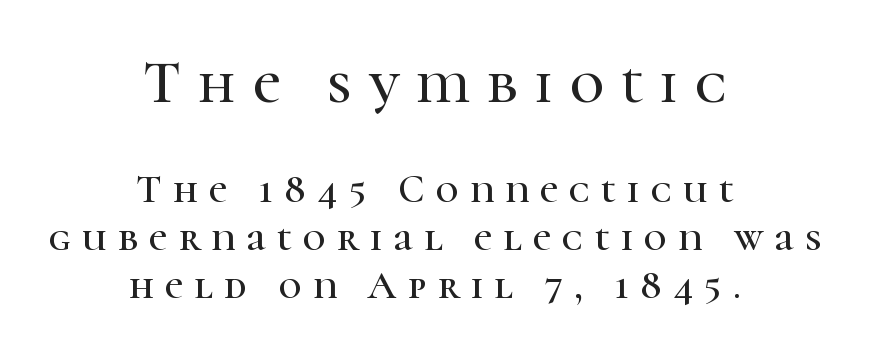
Q: Is the text italic (slanted)? A: No, it is upright.
Q: Is the typeface a serif or a sans-serif typeface? A: Serif.
Q: Is the text underlined? A: No.
Q: How is the paragraph aligned? A: Centered.
Q: Is the spacing between letters normal or unusually wide? A: Unusually wide.
Q: Which block of text is set in a larger size, the first (top) or the second (bottom)? A: The first (top) one.
Q: Width (condensed, normal, or wide)? A: Normal.
Q: Stroke contrast? A: High.
Q: x-height? A: Medium.
Q: Monospaced? A: No.
